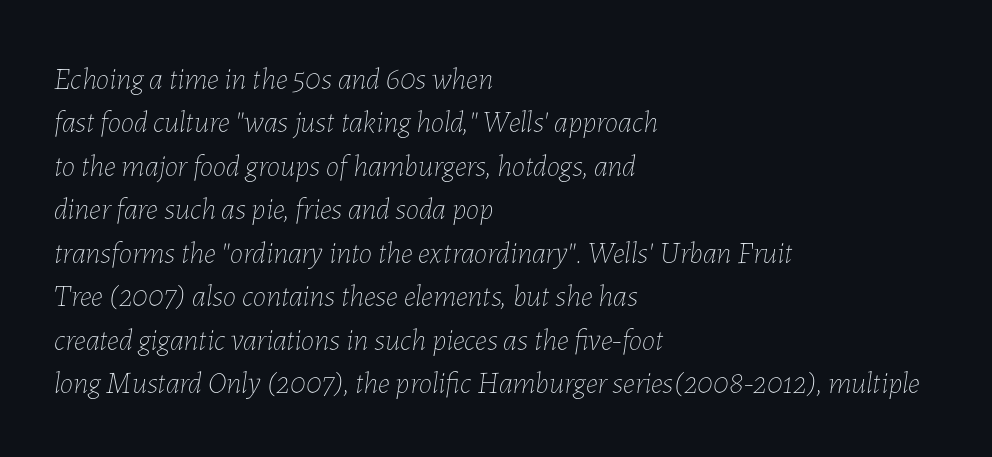
{"italic": "yes", "lean": "right", "slant_degrees": 7, "bold": "no", "weight": "thin", "width": "normal", "stroke_contrast": "low", "x_height": "medium", "monospaced": "no", "underline": "no", "align": "left", "line_spacing": "normal", "line_spacing_ratio": 1.45, "letter_spacing": "normal", "letter_spacing_em": 0.0, "glyph_px": 30}
